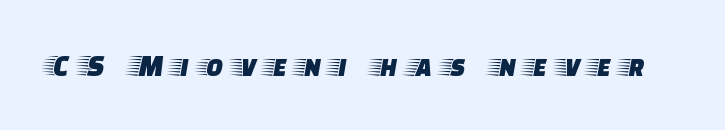
Any mark beneath the type? The region is blank. Compared with typical body copy, the letter spacing here is much looser. Looks like regular typesetting: each glyph gets only the width it needs. The font family rendered here belongs to the serif group.
